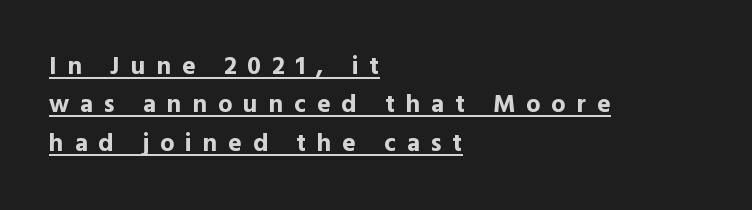
Q: Is the text bold? A: Yes.
Q: Is the text italic (slanted)? A: No, it is upright.
Q: Is the text underlined? A: Yes.
Q: How is the paragraph aligned? A: Left-aligned.
Q: Is the spacing between letters normal or unusually wide? A: Unusually wide.
Q: Is the spacing between lines tight, normal or loose? A: Normal.
